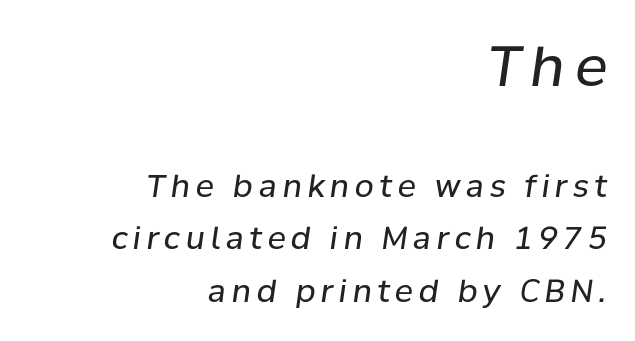
Q: Is the text bold? A: No.
Q: Is the text italic (slanted)? A: Yes, it leans right by about 8 degrees.
Q: Is the text underlined? A: No.
Q: How is the paragraph aligned? A: Right-aligned.
Q: Is the spacing between lines tight, normal or loose? A: Normal.
Q: Which block of text is set in a larger size, the first (top) or the second (bottom)? A: The first (top) one.
Q: Width (condensed, normal, or wide)? A: Normal.
Q: Stroke contrast? A: Low.
Q: x-height? A: Medium.
Q: Monospaced? A: No.
